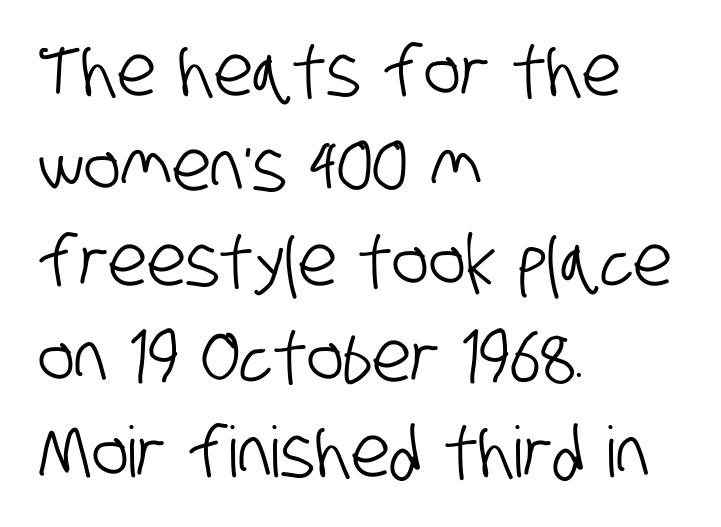
{"serif": "no", "width": "condensed", "stroke_contrast": "low", "x_height": "large", "monospaced": "no", "underline": "no", "align": "left", "line_spacing": "normal", "line_spacing_ratio": 1.36, "letter_spacing": "normal", "letter_spacing_em": 0.0, "glyph_px": 70}
